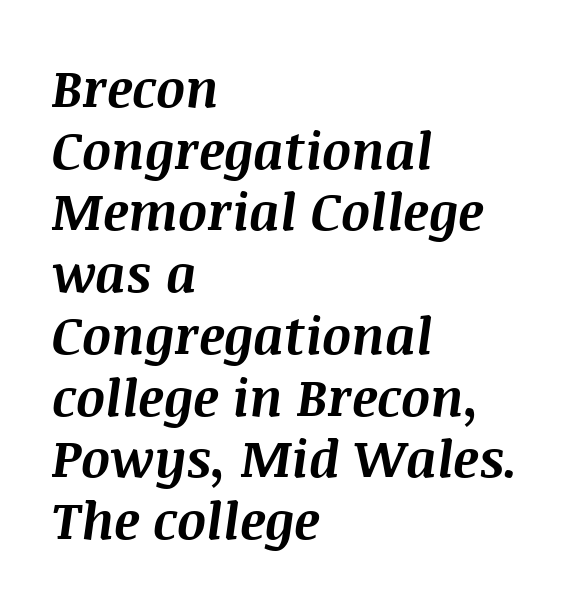
Q: Is the text bold? A: Yes.
Q: Is the text italic (slanted)? A: Yes, it leans right by about 8 degrees.
Q: Is the text underlined? A: No.
Q: How is the paragraph aligned? A: Left-aligned.
Q: Is the spacing between letters normal or unusually wide? A: Normal.
Q: Width (condensed, normal, or wide)? A: Normal.
Q: Stroke contrast? A: Medium.
Q: x-height? A: Large.
Q: Monospaced? A: No.
